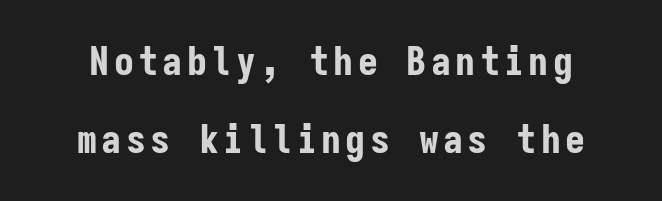
{"serif": "no", "italic": "no", "bold": "yes", "weight": "bold", "width": "condensed", "stroke_contrast": "low", "x_height": "medium", "monospaced": "yes", "underline": "no", "line_spacing": "loose", "line_spacing_ratio": 1.94, "glyph_px": 40}
